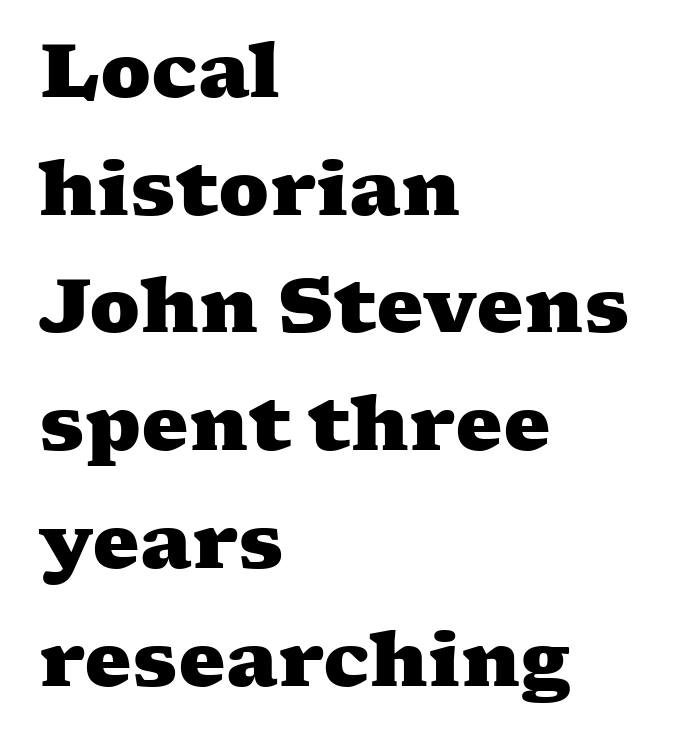
Q: Is the text bold? A: Yes.
Q: Is the typeface a serif or a sans-serif typeface? A: Serif.
Q: Is the text underlined? A: No.
Q: How is the paragraph aligned? A: Left-aligned.
Q: Is the spacing between letters normal or unusually wide? A: Normal.
Q: Is the spacing between lines tight, normal or loose? A: Normal.
Q: Width (condensed, normal, or wide)? A: Wide.
Q: Stroke contrast? A: Medium.
Q: x-height? A: Medium.
Q: Monospaced? A: No.
